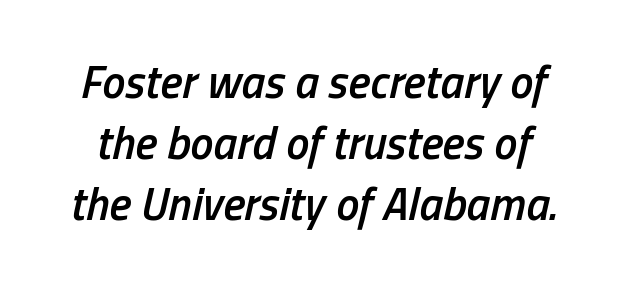
The rendering keeps characters at their native spacing. This is oblique type, the kind used for emphasis or titles. Line spacing here is normal. This rendering features lettering with no underline. Typographic density is moderately raised because the face is semibold. Character widths vary here, with narrow letters taking less room than wide ones.
